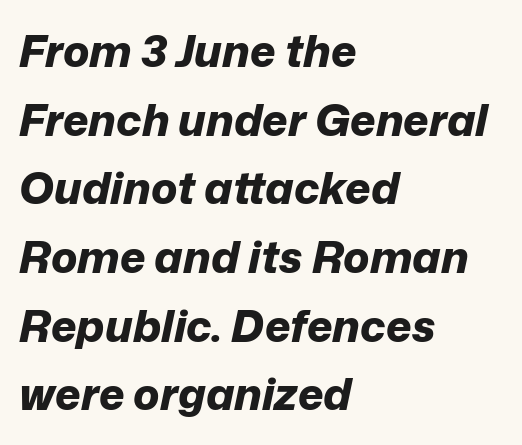
The image shows 44 px bold type, italic (leaning right); set left-aligned, normal line spacing (1.56x), normal letter spacing, not underlined; low stroke contrast and a medium x-height.
